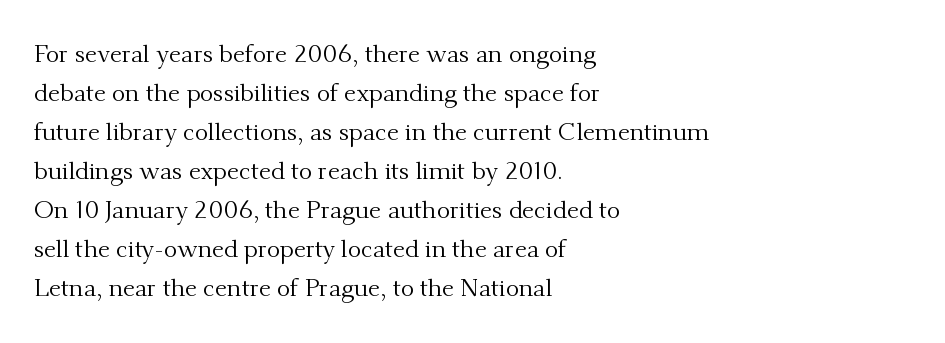
Q: Is the text bold? A: No.
Q: Is the text italic (slanted)? A: No, it is upright.
Q: Is the text underlined? A: No.
Q: How is the paragraph aligned? A: Left-aligned.
Q: Is the spacing between letters normal or unusually wide? A: Normal.
Q: Is the spacing between lines tight, normal or loose? A: Normal.
